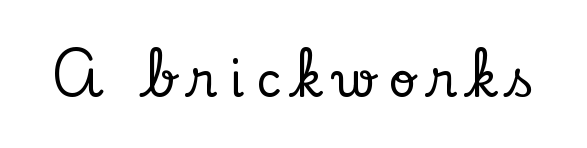
Posture: vertical. Caption: expanded tracking, letters set apart. The letters carry serifs — small finishing strokes at the ends of their stems. You could not count columns in this text — the font is proportionally spaced.
